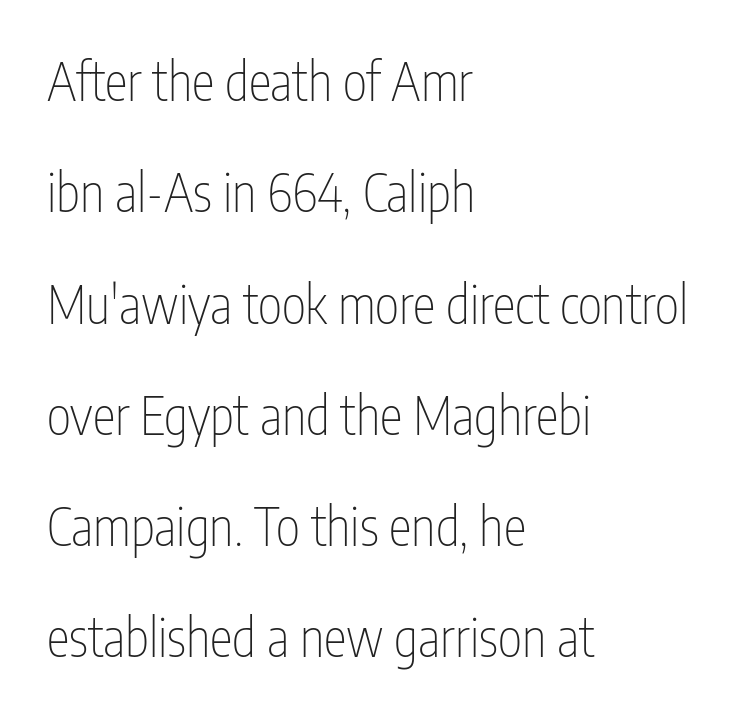
Proportional: the letters do not fall into vertical columns. Vertical strokes here are truly vertical. The baseline area is clear. Spacing between characters is what you'd get straight out of the box. Nope, no serifs anywhere on these letters. Where is the straight margin? On the left.
